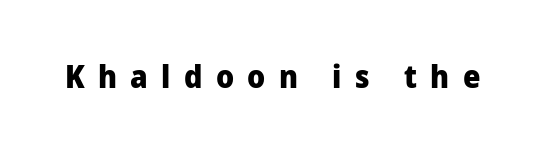
Proportional: the letters do not fall into vertical columns. Posture: straight, roman, zero tilt. Students, this is bold: see how much ink each stroke carries. No word sits above an underline. Classification — sans serif. The horizontal fit of the characters is loose and conspicuously gappy.
